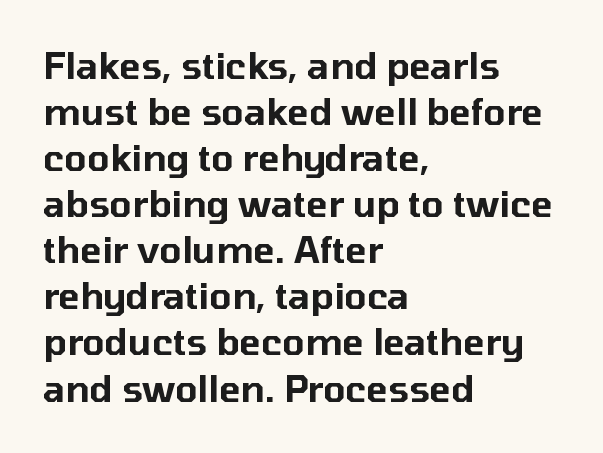
The image shows 36 px sans-serif type, upright; set left-aligned, normal line spacing (1.28x), normal letter spacing, not underlined; low stroke contrast and a medium x-height.
